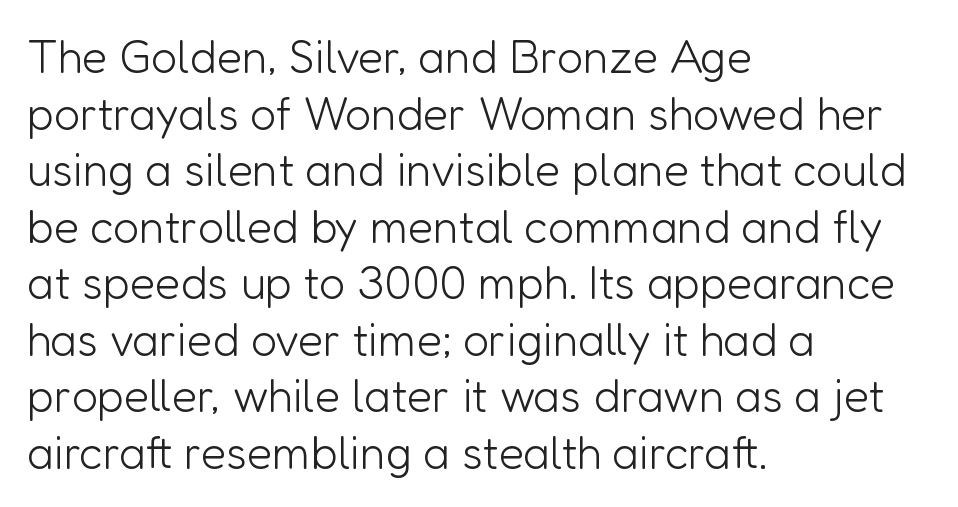
{"serif": "no", "italic": "no", "bold": "no", "weight": "light", "width": "normal", "stroke_contrast": "low", "x_height": "medium", "monospaced": "no", "underline": "no", "align": "left", "line_spacing_ratio": 1.23, "letter_spacing": "normal", "letter_spacing_em": 0.0, "glyph_px": 46}
